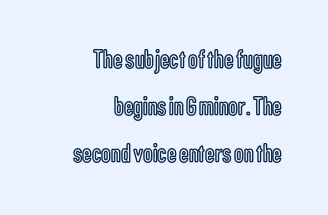
Clear beneath every line of the passage. These lines stack with their right ends in a neat column. Italic? Not at all — the glyphs are vertical. The gaps between neighbouring characters are ordinary and unremarkable.
